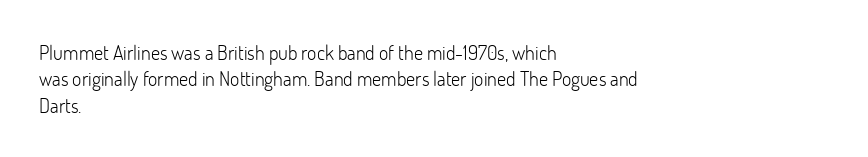
Characters remain perfectly vertical along every line. Rows of type keep a routine distance in the vertical direction. The face looks like a standard text weight, possibly lighter. Letter spacing: default. Each row of text sits above clean, open space.
